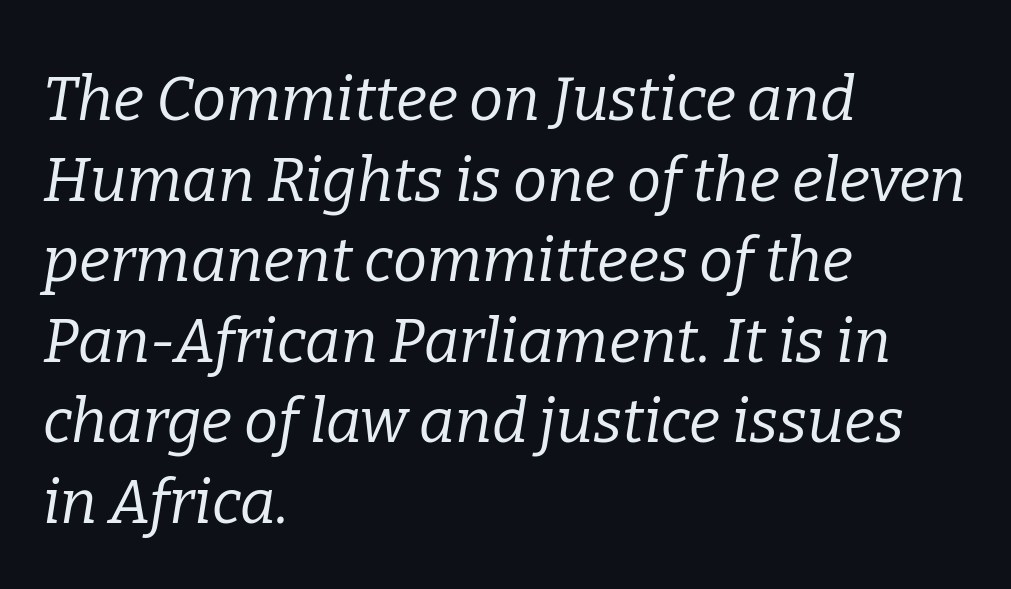
{"serif": "yes", "italic": "yes", "lean": "right", "slant_degrees": 9, "bold": "no", "weight": "regular", "width": "normal", "stroke_contrast": "low", "x_height": "medium", "monospaced": "no", "underline": "no", "align": "left", "line_spacing": "normal", "line_spacing_ratio": 1.32, "letter_spacing": "normal", "letter_spacing_em": 0.0, "glyph_px": 61}
